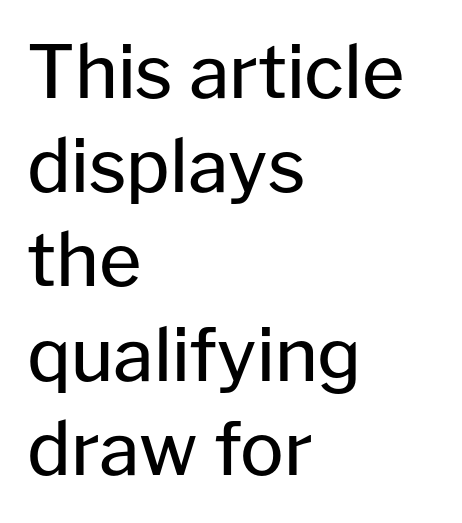
The image shows 73 px regular-weight sans-serif type, upright; set left-aligned, normal line spacing (1.29x), normal letter spacing, not underlined; low stroke contrast and a medium x-height.
